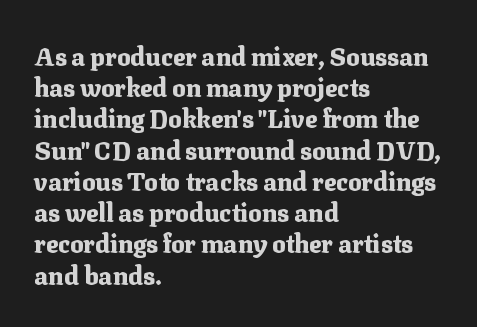
The image shows 25 px bold type, upright; set left-aligned, normal line spacing (1.25x), normal letter spacing, not underlined.
